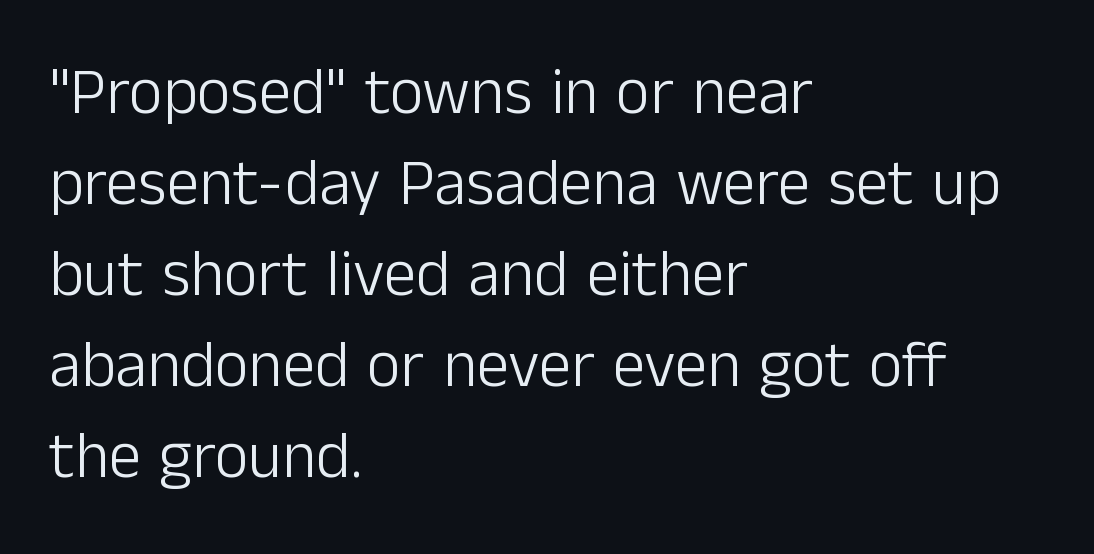
Q: Is the text bold? A: No.
Q: Is the text italic (slanted)? A: No, it is upright.
Q: Is the typeface a serif or a sans-serif typeface? A: Sans-serif.
Q: Is the text underlined? A: No.
Q: How is the paragraph aligned? A: Left-aligned.
Q: Is the spacing between letters normal or unusually wide? A: Normal.
Q: Is the spacing between lines tight, normal or loose? A: Normal.
Q: Width (condensed, normal, or wide)? A: Normal.
Q: Stroke contrast? A: Low.
Q: x-height? A: Medium.
Q: Monospaced? A: No.
